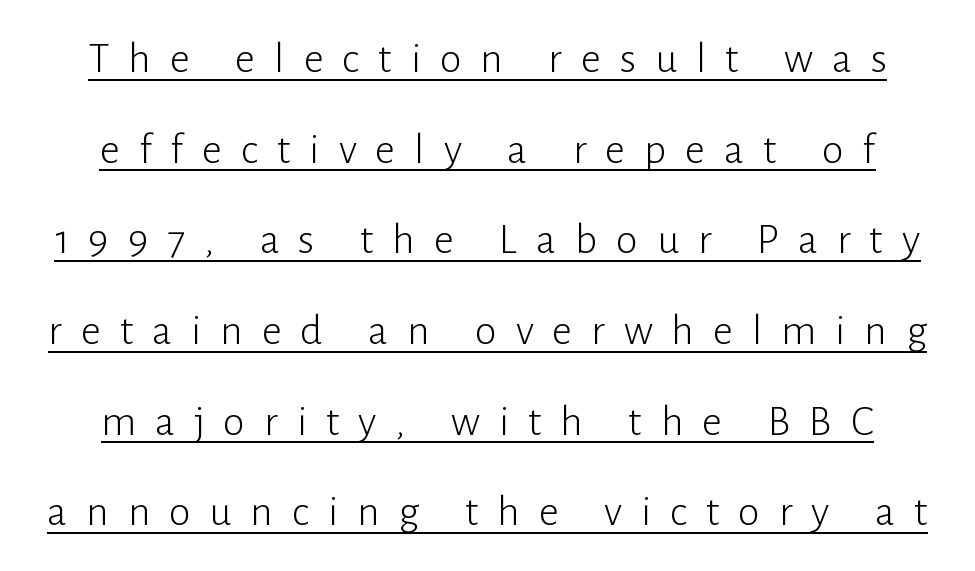
The image shows 44 px light sans-serif type, upright; set loose line spacing (2.06x), unusually wide letter spacing (+0.43 em), underlined; low stroke contrast and a medium x-height.
